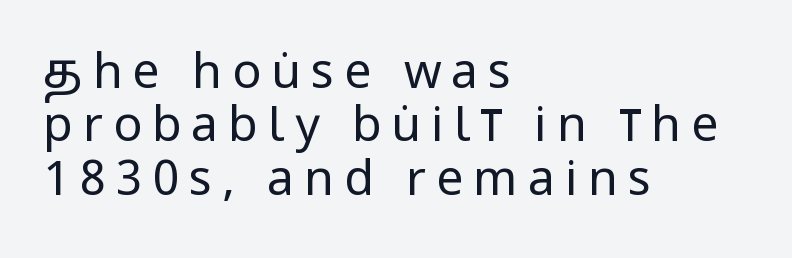
Q: Is the text bold? A: No.
Q: Is the text italic (slanted)? A: No, it is upright.
Q: Is the typeface a serif or a sans-serif typeface? A: Sans-serif.
Q: Is the text underlined? A: No.
Q: How is the paragraph aligned? A: Left-aligned.
Q: Is the spacing between letters normal or unusually wide? A: Unusually wide.
Q: Is the spacing between lines tight, normal or loose? A: Tight.
Q: Width (condensed, normal, or wide)? A: Condensed.
Q: Stroke contrast? A: Low.
Q: x-height? A: Large.
Q: Monospaced? A: No.
